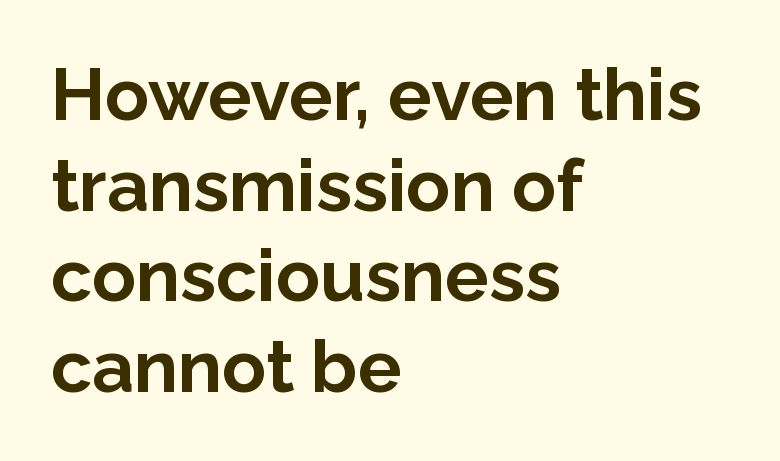
A roman cut, with each character standing at attention. This sample uses a sans-serif face. Letter spacing: default. The lines are quadded left.
